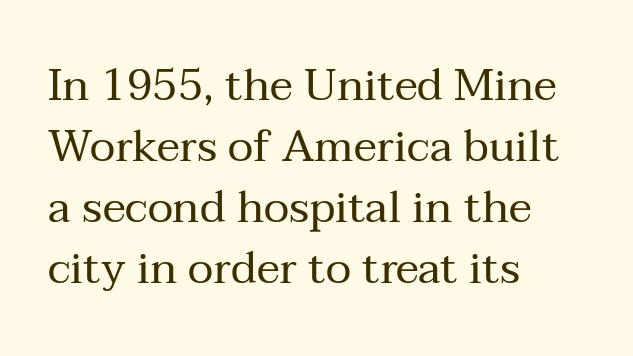
{"serif": "yes", "italic": "no", "bold": "no", "weight": "regular", "width": "normal", "stroke_contrast": "medium", "x_height": "medium", "monospaced": "no", "underline": "no", "align": "left", "line_spacing": "normal", "line_spacing_ratio": 1.39, "letter_spacing": "normal", "letter_spacing_em": 0.0, "glyph_px": 44}
